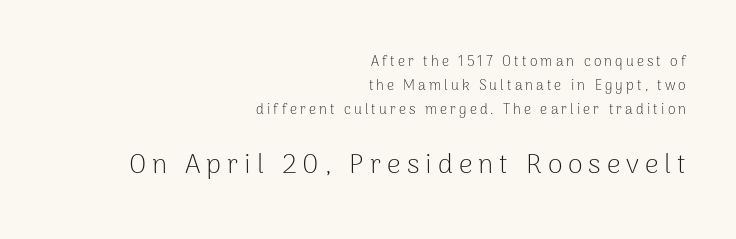
Reading top to bottom, the characters get bigger at the block break. Ascenders rise straight up at ninety degrees. Where is the straight margin? On the right. Think standard paragraph weight, or any step lighter than that. There is plenty of visible air inserted between adjacent glyphs. The baseline area is clear.
